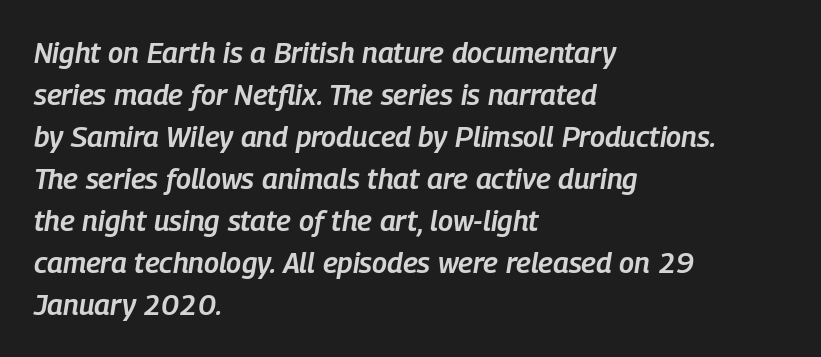
Summary of vertical rhythm: regular, with standard interline spacing. This sample has the flowing, uneven cadence of proportional lettering. A student would call this left alignment; a typographer would say flush left, rag right. Compared with an ordinary text face, these strokes are moderately heavier — a semibold. The words here are not underlined. The tracking reads as untouched default to a designer's eye.
